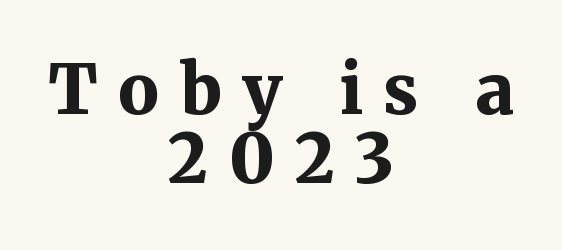
{"serif": "yes", "italic": "no", "bold": "yes", "weight": "bold", "width": "normal", "stroke_contrast": "medium", "x_height": "medium", "monospaced": "no", "underline": "no", "align": "center", "line_spacing": "tight", "line_spacing_ratio": 1.02, "letter_spacing": "wide", "letter_spacing_em": 0.3, "glyph_px": 68}
